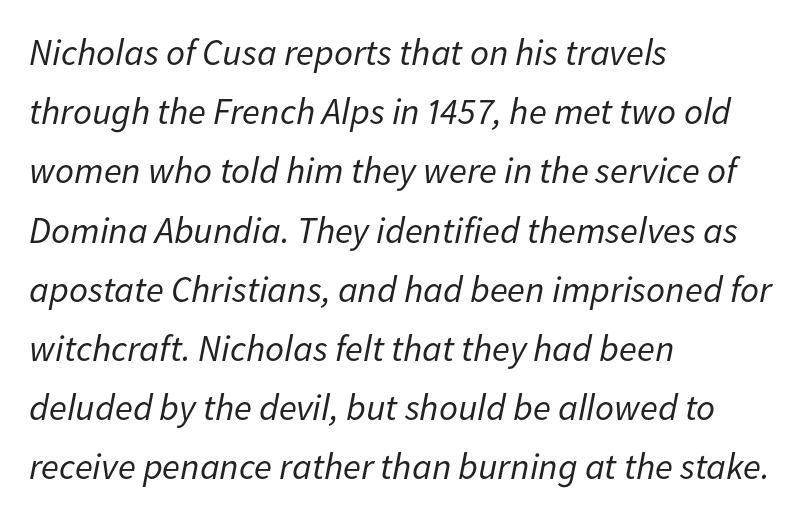
{"italic": "yes", "lean": "right", "slant_degrees": 11, "bold": "no", "weight": "regular", "width": "normal", "stroke_contrast": "low", "x_height": "medium", "monospaced": "no", "underline": "no", "align": "left", "line_spacing": "normal", "line_spacing_ratio": 1.6, "letter_spacing": "normal", "letter_spacing_em": 0.0, "glyph_px": 37}
